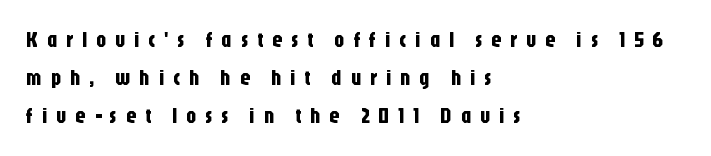
Q: Is the text italic (slanted)? A: No, it is upright.
Q: Is the text underlined? A: No.
Q: How is the paragraph aligned? A: Left-aligned.
Q: Is the spacing between letters normal or unusually wide? A: Unusually wide.
